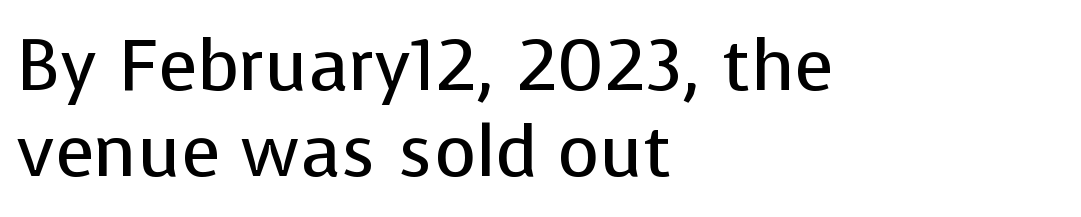
Q: Is the text bold? A: No.
Q: Is the text italic (slanted)? A: No, it is upright.
Q: Is the typeface a serif or a sans-serif typeface? A: Sans-serif.
Q: Is the text underlined? A: No.
Q: How is the paragraph aligned? A: Left-aligned.
Q: Is the spacing between letters normal or unusually wide? A: Normal.
Q: Width (condensed, normal, or wide)? A: Normal.
Q: Stroke contrast? A: Low.
Q: x-height? A: Medium.
Q: Monospaced? A: No.
